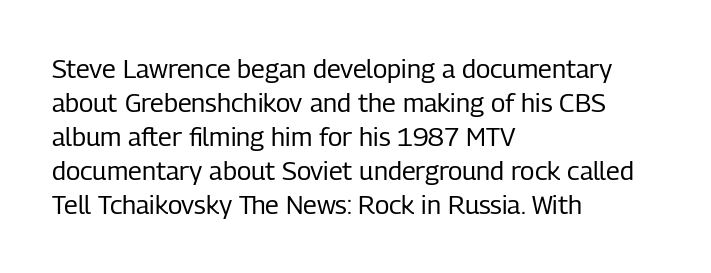
{"italic": "no", "bold": "no", "underline": "no", "align": "left", "line_spacing": "normal", "line_spacing_ratio": 1.31, "letter_spacing": "normal", "letter_spacing_em": 0.0, "glyph_px": 26}
